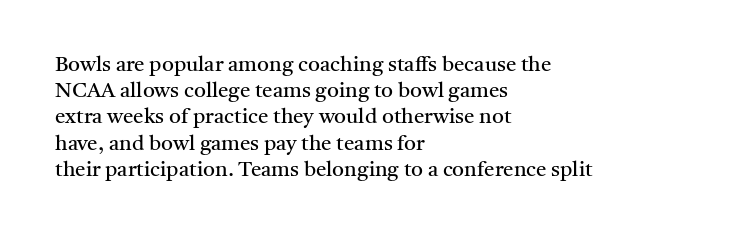
Q: Is the text bold? A: No.
Q: Is the text italic (slanted)? A: No, it is upright.
Q: Is the text underlined? A: No.
Q: How is the paragraph aligned? A: Left-aligned.
Q: Is the spacing between letters normal or unusually wide? A: Normal.
Q: Is the spacing between lines tight, normal or loose? A: Normal.
